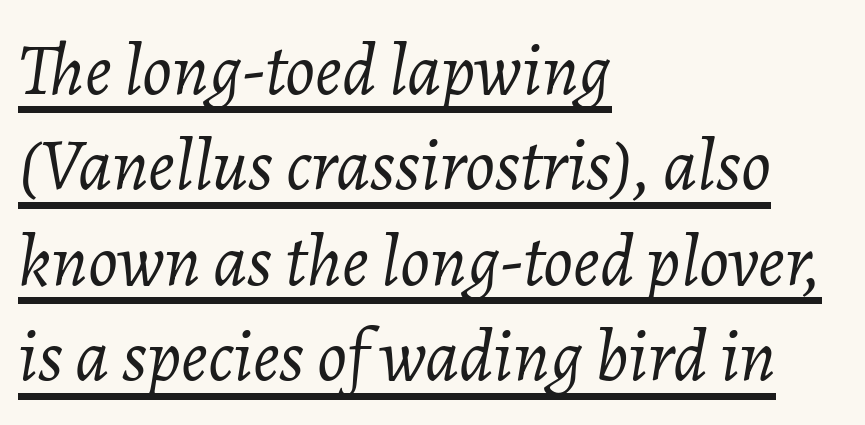
The rendering applies a slant to the glyphs. The rendering uses natural spacing where letterforms have individual widths. Nothing unusual about the tracking: characters are spaced as the font intends. Has an underline been added? It has.
